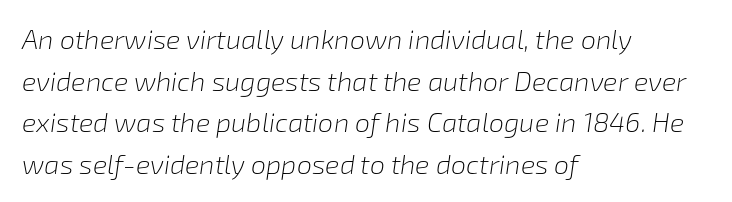
Q: Is the text bold? A: No.
Q: Is the text italic (slanted)? A: Yes, it leans right by about 8 degrees.
Q: Is the text underlined? A: No.
Q: How is the paragraph aligned? A: Left-aligned.
Q: Is the spacing between letters normal or unusually wide? A: Normal.
Q: Is the spacing between lines tight, normal or loose? A: Normal.
